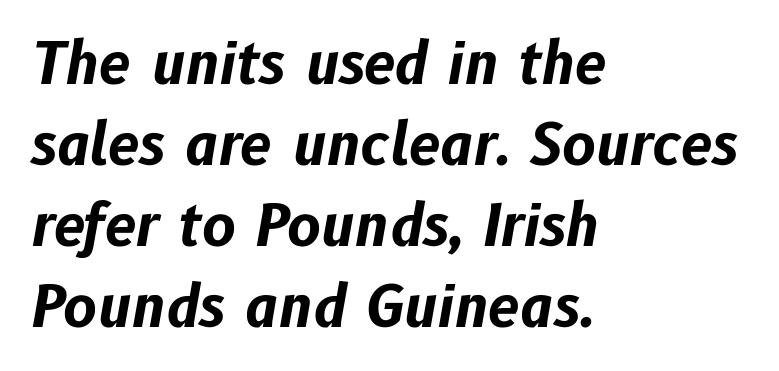
Q: Is the text bold? A: Yes.
Q: Is the text italic (slanted)? A: Yes, it leans right by about 10 degrees.
Q: Is the text underlined? A: No.
Q: How is the paragraph aligned? A: Left-aligned.
Q: Is the spacing between letters normal or unusually wide? A: Normal.
Q: Is the spacing between lines tight, normal or loose? A: Normal.
Q: Width (condensed, normal, or wide)? A: Normal.
Q: Stroke contrast? A: Low.
Q: x-height? A: Medium.
Q: Monospaced? A: No.
